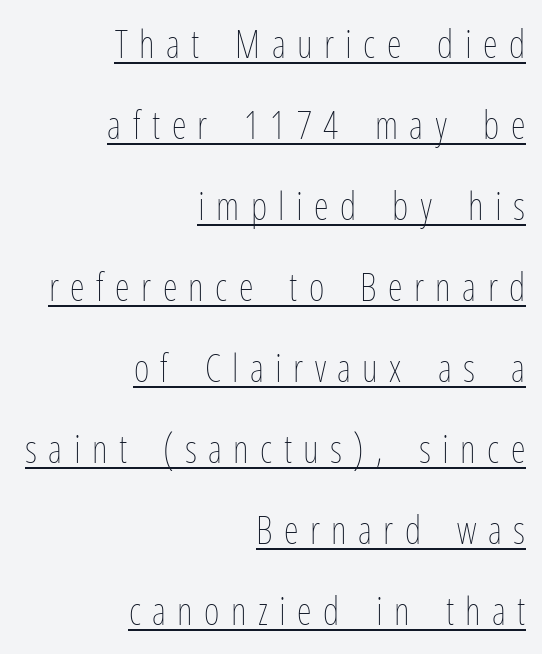
Spacing verdict: proportional, widths tailored to each character. The letters are spread apart with noticeably loose tracking. Quick note: not italic, upright. Descenders here cross a horizontal rule under the line.
